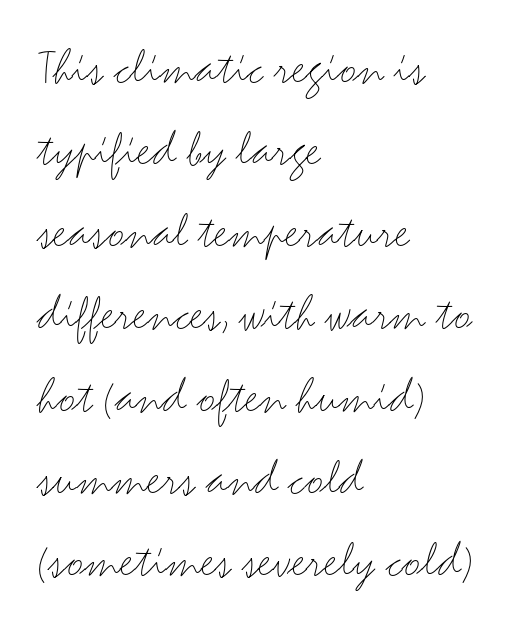
Q: Is the text bold? A: No.
Q: Is the text italic (slanted)? A: Yes.
Q: Is the typeface a serif or a sans-serif typeface? A: Sans-serif.
Q: Is the text underlined? A: No.
Q: How is the paragraph aligned? A: Left-aligned.
Q: Is the spacing between letters normal or unusually wide? A: Normal.
Q: Is the spacing between lines tight, normal or loose? A: Normal.
Q: Width (condensed, normal, or wide)? A: Wide.
Q: Stroke contrast? A: Medium.
Q: x-height? A: Small.
Q: Monospaced? A: No.
